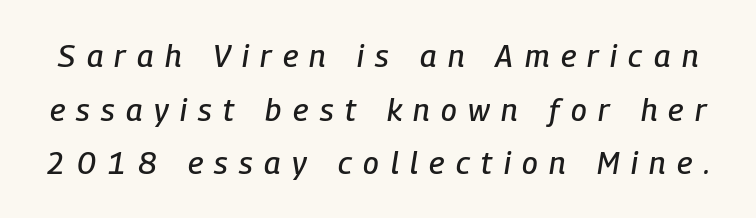
Underlining? Definitely not there. Here the glyphs are tracked loosely, breaking word shapes into spaced letters. This is oblique type, the kind used for emphasis or titles. Proportional: the letters do not fall into vertical columns.
